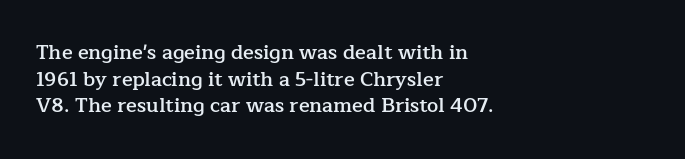
The image shows 20 px text type, upright; set left-aligned, normal line spacing (1.33x), normal letter spacing, not underlined.
